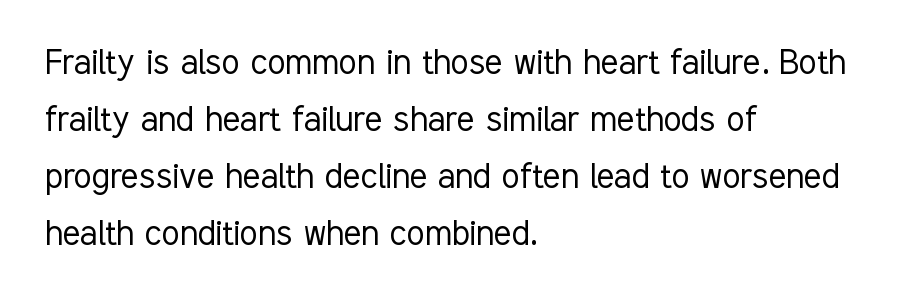
The image shows 41 px light, condensed sans-serif type, upright; set left-aligned, normal line spacing (1.39x), normal letter spacing, not underlined; low stroke contrast and a medium x-height.
